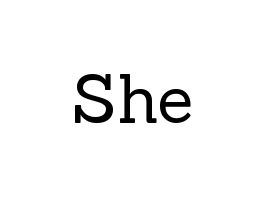
The image shows 67 px regular-weight serif type, upright; set normal letter spacing, not underlined; a medium x-height.
